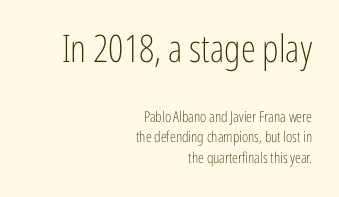
{"serif": "no", "italic": "no", "bold": "no", "weight": "light", "width": "condensed", "stroke_contrast": "low", "x_height": "medium", "monospaced": "no", "underline": "no", "align": "right", "line_spacing": "normal", "line_spacing_ratio": 1.34, "letter_spacing": "normal", "letter_spacing_em": 0.0, "larger_block": "first", "size_ratio": 2.53, "glyph_px": 38}
